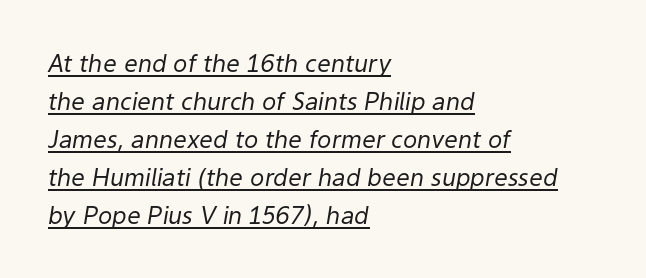
Q: Is the text bold? A: No.
Q: Is the text italic (slanted)? A: Yes, it leans right by about 9 degrees.
Q: Is the text underlined? A: Yes.
Q: How is the paragraph aligned? A: Left-aligned.
Q: Is the spacing between letters normal or unusually wide? A: Normal.
Q: Is the spacing between lines tight, normal or loose? A: Normal.
